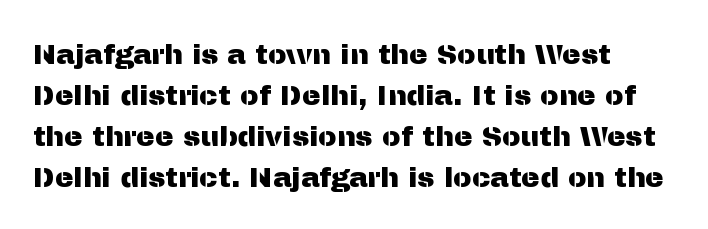
Q: Is the text italic (slanted)? A: No, it is upright.
Q: Is the typeface a serif or a sans-serif typeface? A: Sans-serif.
Q: Is the text underlined? A: No.
Q: How is the paragraph aligned? A: Left-aligned.
Q: Is the spacing between letters normal or unusually wide? A: Normal.
Q: Is the spacing between lines tight, normal or loose? A: Normal.
Q: Width (condensed, normal, or wide)? A: Normal.
Q: Stroke contrast? A: Medium.
Q: x-height? A: Medium.
Q: Monospaced? A: No.
